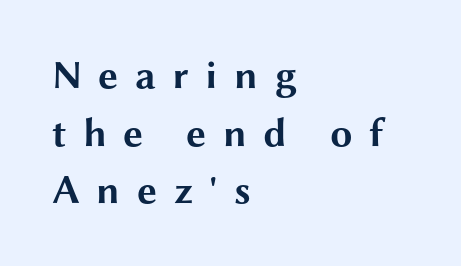
{"serif": "no", "italic": "no", "bold": "yes", "weight": "bold", "width": "wide", "stroke_contrast": "medium", "x_height": "medium", "monospaced": "no", "underline": "no", "align": "left", "line_spacing": "normal", "line_spacing_ratio": 1.44, "letter_spacing": "wide", "letter_spacing_em": 0.41, "glyph_px": 40}
